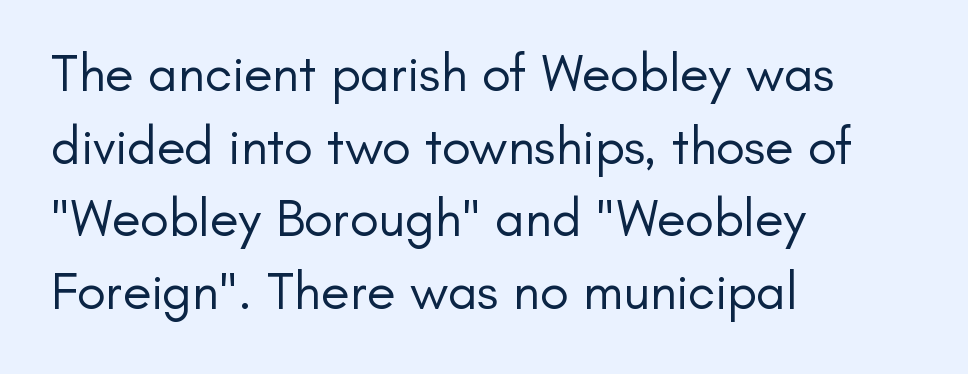
{"serif": "no", "italic": "no", "bold": "no", "weight": "regular", "width": "normal", "stroke_contrast": "low", "x_height": "small", "monospaced": "no", "underline": "no", "align": "left", "line_spacing": "normal", "line_spacing_ratio": 1.37, "letter_spacing": "normal", "letter_spacing_em": 0.0, "glyph_px": 53}
